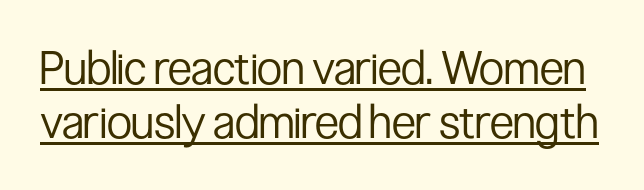
Q: Is the text bold? A: No.
Q: Is the text italic (slanted)? A: No, it is upright.
Q: Is the typeface a serif or a sans-serif typeface? A: Sans-serif.
Q: Is the text underlined? A: Yes.
Q: Is the spacing between letters normal or unusually wide? A: Normal.
Q: Width (condensed, normal, or wide)? A: Condensed.
Q: Stroke contrast? A: Low.
Q: x-height? A: Medium.
Q: Monospaced? A: No.
